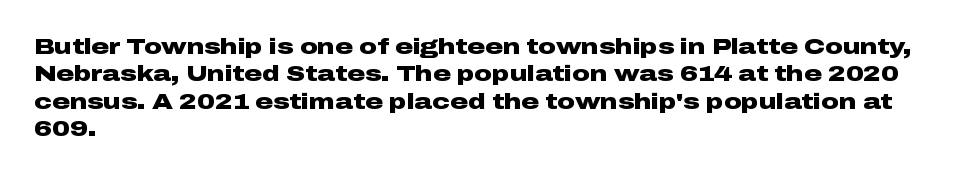
Chunky letters — that's bold for sure. Caption: standard tracking, unaltered. Descenders are the only things crossing below the line. Typeset ragged right — the left edge is the straight one. The letters stand upright; this is a roman face.
